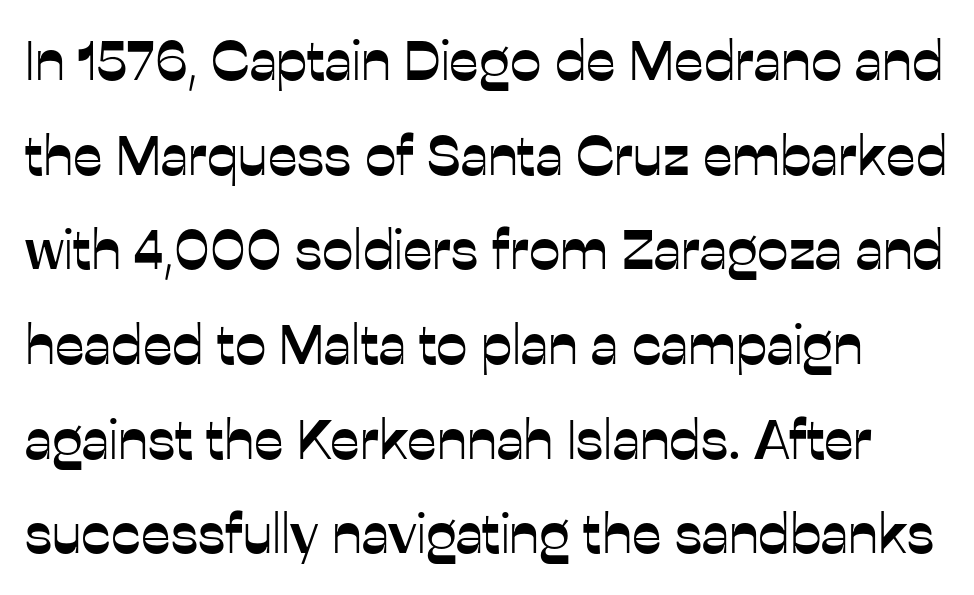
The image shows 56 px sans-serif type, upright; set normal line spacing (1.69x), normal letter spacing, not underlined; low stroke contrast and a medium x-height.
